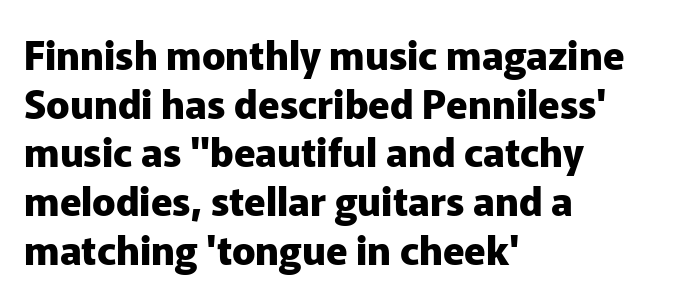
Q: Is the text bold? A: Yes.
Q: Is the text italic (slanted)? A: No, it is upright.
Q: Is the typeface a serif or a sans-serif typeface? A: Sans-serif.
Q: Is the text underlined? A: No.
Q: How is the paragraph aligned? A: Left-aligned.
Q: Is the spacing between letters normal or unusually wide? A: Normal.
Q: Is the spacing between lines tight, normal or loose? A: Normal.
Q: Width (condensed, normal, or wide)? A: Normal.
Q: Stroke contrast? A: Low.
Q: x-height? A: Medium.
Q: Monospaced? A: No.
